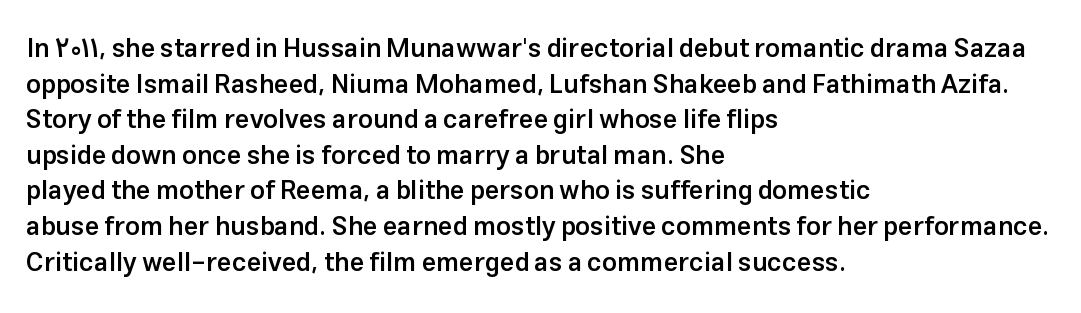
The letters sit at their default tracking, neither squeezed nor spread. Line starts are locked; line ends wander. These words are printed semibold, heavier than regular yet not bold. Does the lettering tilt? It doesn't — this is upright. Students, observe: this is what conventionally led text looks like. Type without underlining.
